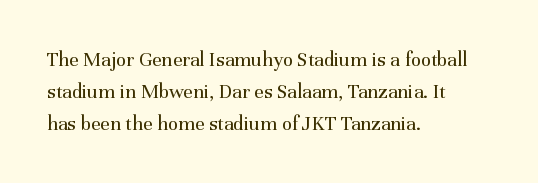
Q: Is the text bold? A: No.
Q: Is the text italic (slanted)? A: No, it is upright.
Q: Is the text underlined? A: No.
Q: How is the paragraph aligned? A: Left-aligned.
Q: Is the spacing between letters normal or unusually wide? A: Normal.
Q: Is the spacing between lines tight, normal or loose? A: Normal.
